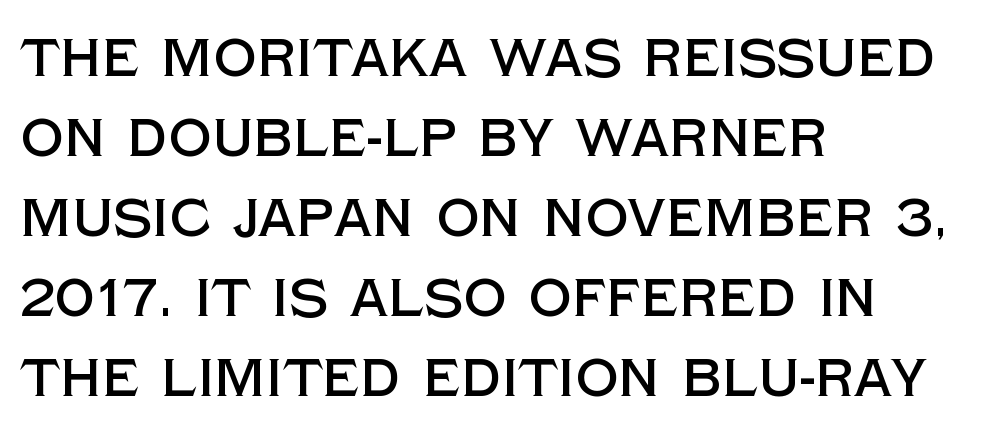
Stroke terminals: plain, sans-serif. Normally led — the rows are evenly, conventionally spaced. These lines are set flush left with a ragged right edge. Ascenders rise straight up at ninety degrees.
